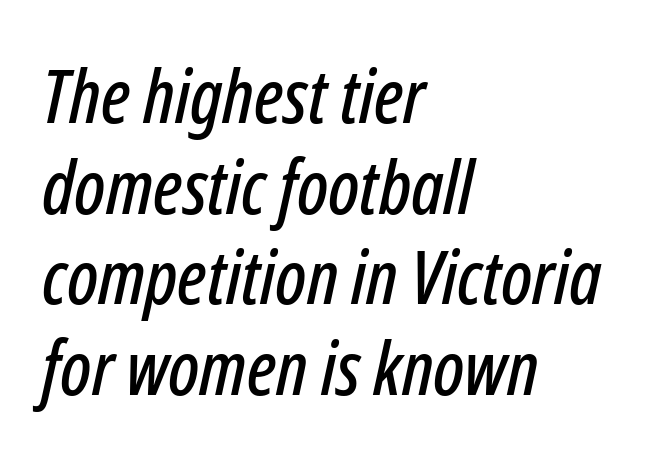
{"italic": "yes", "lean": "right", "slant_degrees": 12, "width": "condensed", "stroke_contrast": "low", "x_height": "medium", "monospaced": "no", "underline": "no", "align": "left", "line_spacing_ratio": 1.21, "letter_spacing": "normal", "letter_spacing_em": 0.0, "glyph_px": 75}
